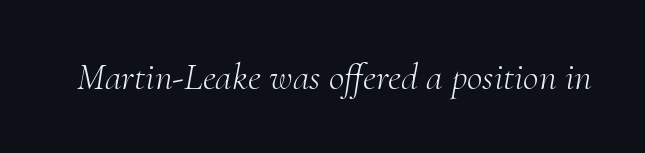
Is this a fixed-width face? No — the glyphs have proportional, varying widths. Yep, those are serifs on the letters. Clear beneath every line of the passage. Every character sits at an angle, as italics do. Each word holds together tightly as a unit, with standard inter-letter gaps.
